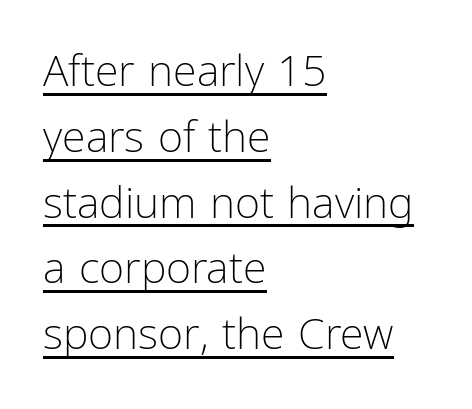
Q: Is the text bold? A: No.
Q: Is the text italic (slanted)? A: No, it is upright.
Q: Is the typeface a serif or a sans-serif typeface? A: Sans-serif.
Q: Is the text underlined? A: Yes.
Q: How is the paragraph aligned? A: Left-aligned.
Q: Is the spacing between letters normal or unusually wide? A: Normal.
Q: Is the spacing between lines tight, normal or loose? A: Normal.
Q: Width (condensed, normal, or wide)? A: Condensed.
Q: Stroke contrast? A: Low.
Q: x-height? A: Medium.
Q: Monospaced? A: No.
